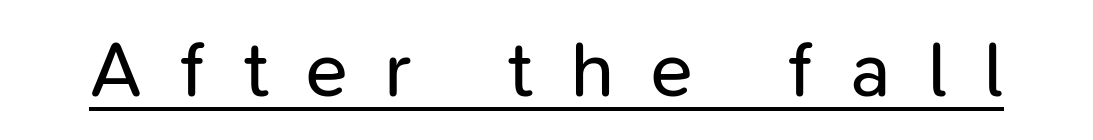
{"serif": "no", "italic": "no", "bold": "no", "weight": "regular", "width": "normal", "stroke_contrast": "low", "x_height": "medium", "monospaced": "no", "underline": "yes", "letter_spacing": "wide", "letter_spacing_em": 0.48, "glyph_px": 78}
